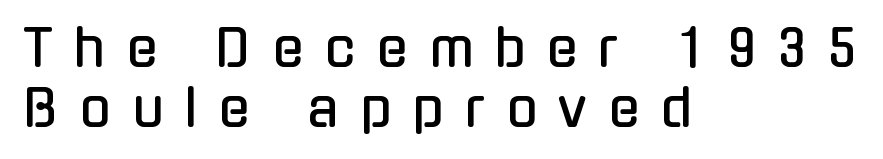
{"serif": "no", "italic": "no", "width": "condensed", "stroke_contrast": "low", "x_height": "medium", "monospaced": "no", "underline": "no", "align": "left", "line_spacing_ratio": 1.18, "letter_spacing": "wide", "letter_spacing_em": 0.42, "glyph_px": 51}
